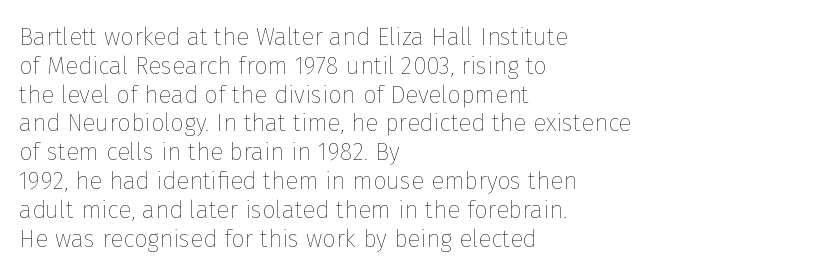
The image shows 24 px text type, upright; set left-aligned, line spacing 1.2x, normal letter spacing, not underlined.
